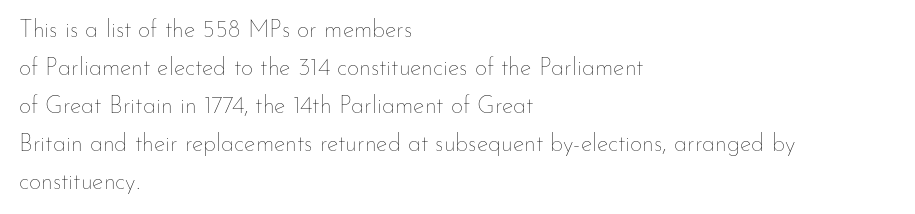
Q: Is the text bold? A: No.
Q: Is the text italic (slanted)? A: No, it is upright.
Q: Is the text underlined? A: No.
Q: How is the paragraph aligned? A: Left-aligned.
Q: Is the spacing between letters normal or unusually wide? A: Normal.
Q: Is the spacing between lines tight, normal or loose? A: Normal.
